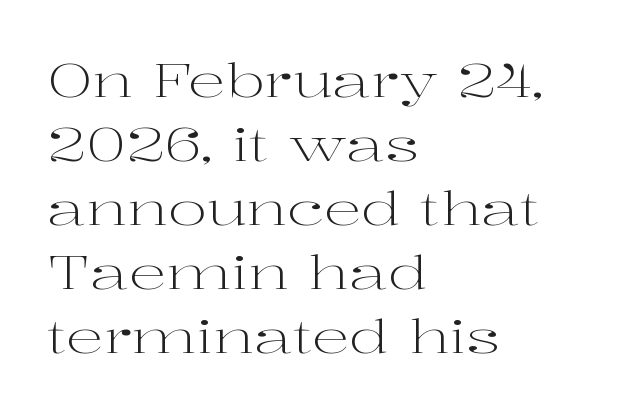
Line beginnings align vertically; line endings do not. This sample has the flowing, uneven cadence of proportional lettering. A bare baseline throughout the passage. The block of text has a typical density, with ordinary space between rows. If you drew a line through each stem, it would be perfectly vertical. The font is comparable to plain body text, perhaps lighter.
